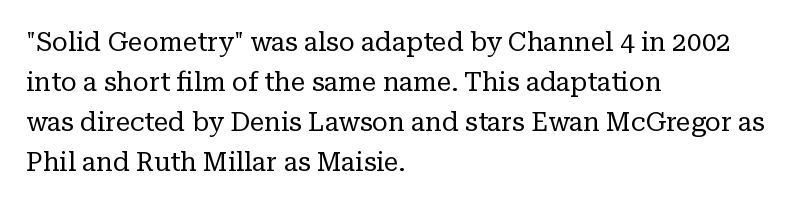
The image shows 26 px text type, upright; set left-aligned, normal line spacing (1.54x), normal letter spacing, not underlined.
